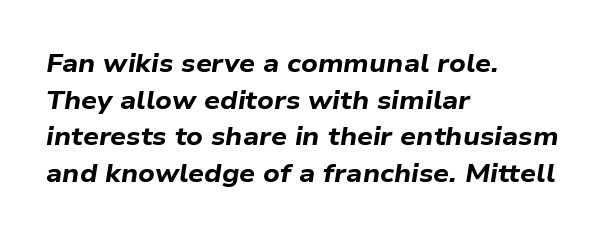
{"italic": "yes", "lean": "right", "slant_degrees": 9, "bold": "yes", "underline": "no", "align": "left", "line_spacing": "normal", "line_spacing_ratio": 1.47, "letter_spacing": "normal", "letter_spacing_em": 0.0, "glyph_px": 25}
